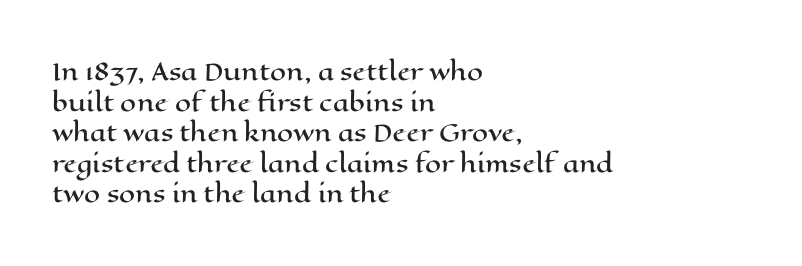
The image shows 23 px text type, upright; set left-aligned, normal line spacing (1.33x), normal letter spacing, not underlined.
